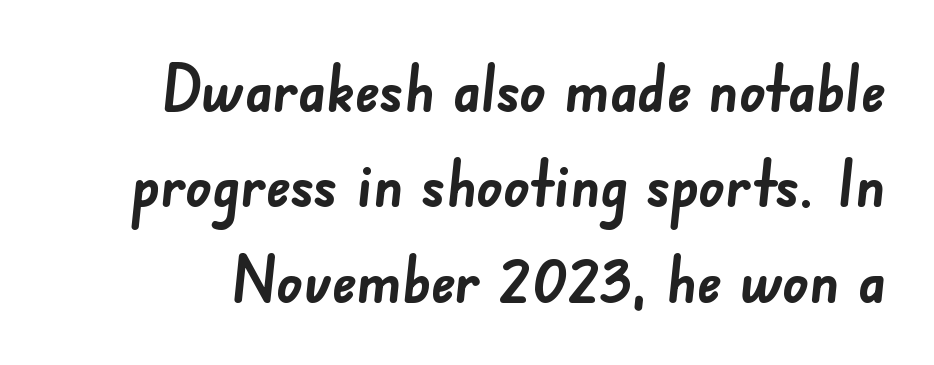
The glyphs are unaccompanied by any horizontal stroke below them. Between one letter and the next there's only the usual sliver of space. The glyphs in this specimen are sans serif. Heft: maximum for text — a bold. The space between consecutive lines is moderate. These lines are rendered in a variable-pitch font.
